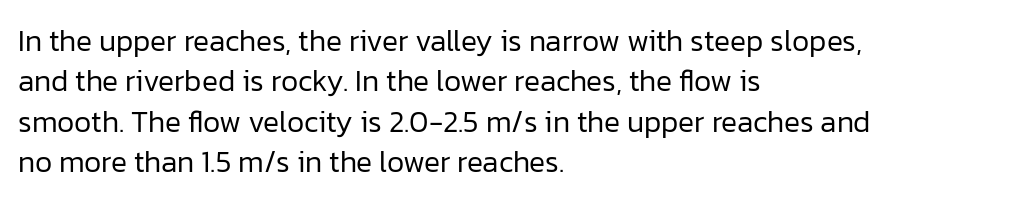
Q: Is the text bold? A: No.
Q: Is the text italic (slanted)? A: No, it is upright.
Q: Is the typeface a serif or a sans-serif typeface? A: Sans-serif.
Q: Is the text underlined? A: No.
Q: How is the paragraph aligned? A: Left-aligned.
Q: Is the spacing between letters normal or unusually wide? A: Normal.
Q: Is the spacing between lines tight, normal or loose? A: Normal.
Q: Width (condensed, normal, or wide)? A: Normal.
Q: Stroke contrast? A: Low.
Q: x-height? A: Medium.
Q: Monospaced? A: No.
